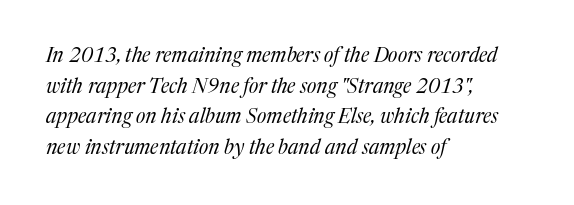
{"italic": "yes", "lean": "right", "slant_degrees": 17, "bold": "no", "underline": "no", "align": "left", "line_spacing": "normal", "line_spacing_ratio": 1.53, "letter_spacing": "normal", "letter_spacing_em": 0.0, "glyph_px": 20}
